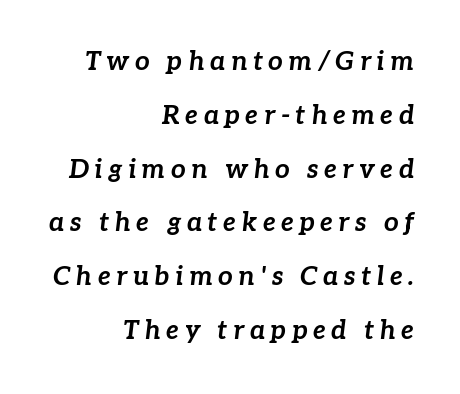
The letters are bold, with thick, heavy strokes. Interline gaps are noticeably wide in this sample. Right-aligned paragraph, ragged on the left. Honestly, the letter spacing is so wide it's the main thing you notice.
